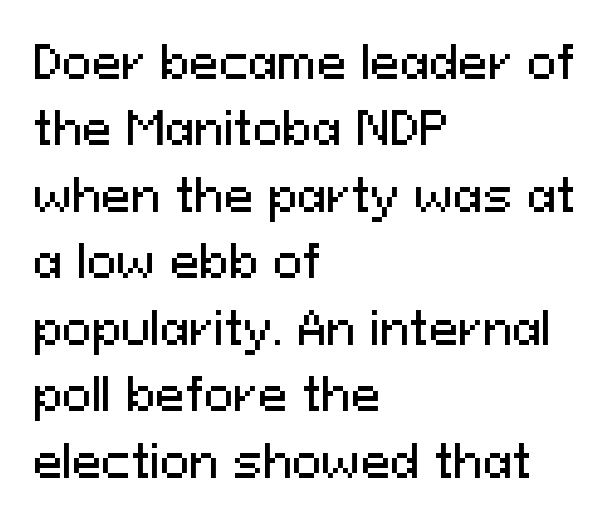
{"serif": "no", "italic": "no", "width": "normal", "stroke_contrast": "medium", "x_height": "medium", "monospaced": "no", "underline": "no", "align": "left", "line_spacing": "normal", "line_spacing_ratio": 1.51, "letter_spacing": "normal", "letter_spacing_em": 0.0, "glyph_px": 44}
